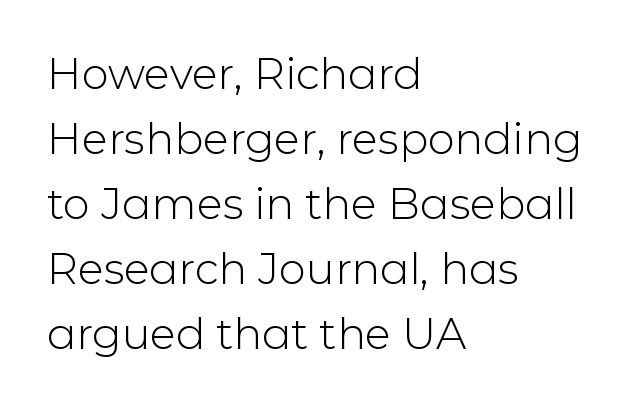
{"serif": "no", "italic": "no", "bold": "no", "weight": "light", "width": "normal", "stroke_contrast": "low", "x_height": "medium", "monospaced": "no", "underline": "no", "align": "left", "line_spacing": "normal", "line_spacing_ratio": 1.51, "letter_spacing": "normal", "letter_spacing_em": 0.0, "glyph_px": 43}
